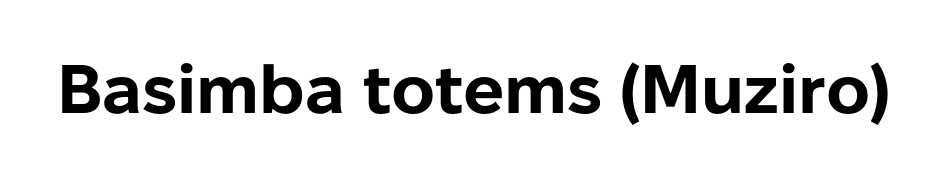
The letters advance in unequal steps, a hallmark of proportional type. Check under the words: just untouched page. Here the glyphs are tracked normally, forming tight word shapes. Pretty heavy lettering here — definitely bold. When letters stand straight like this, we call the style roman or upright. Font category for this specimen: sans-serif.
